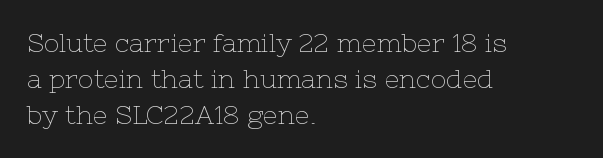
{"italic": "no", "bold": "no", "underline": "no", "align": "left", "line_spacing": "normal", "line_spacing_ratio": 1.39, "letter_spacing": "normal", "letter_spacing_em": 0.0, "glyph_px": 26}
